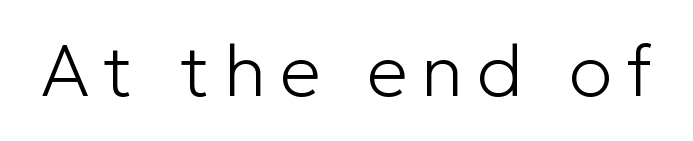
A clean baseline with only descenders dipping below it. This reads as an unemphasized weight, regular at the heaviest. Is this a fixed-width face? No — the glyphs have proportional, varying widths. The specimen reads as upright at a glance. The font family rendered here belongs to the sans-serif group.
